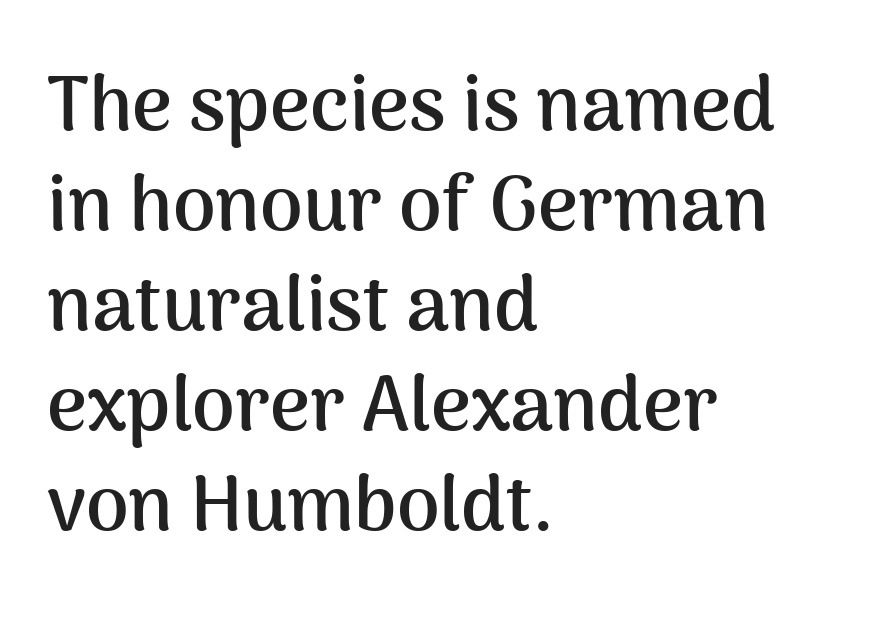
These lines keep a tight, regular rhythm from letter to letter. The space beneath each line is pristine and unruled. Rows of type keep a routine distance in the vertical direction. Vertical strokes here are truly vertical. You could not count columns in this text — the font is proportionally spaced.
